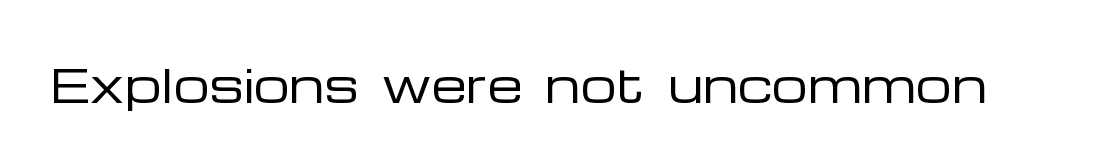
{"serif": "no", "italic": "no", "bold": "no", "weight": "regular", "width": "wide", "stroke_contrast": "low", "x_height": "medium", "monospaced": "no", "underline": "no", "letter_spacing": "normal", "letter_spacing_em": 0.0, "glyph_px": 45}
